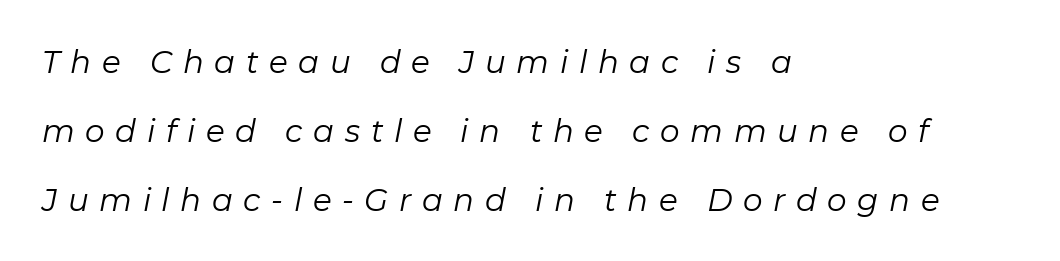
Q: Is the text bold? A: No.
Q: Is the text italic (slanted)? A: Yes, it leans right by about 11 degrees.
Q: Is the text underlined? A: No.
Q: How is the paragraph aligned? A: Left-aligned.
Q: Is the spacing between letters normal or unusually wide? A: Unusually wide.
Q: Is the spacing between lines tight, normal or loose? A: Loose.
Q: Width (condensed, normal, or wide)? A: Normal.
Q: Stroke contrast? A: Low.
Q: x-height? A: Medium.
Q: Monospaced? A: No.
